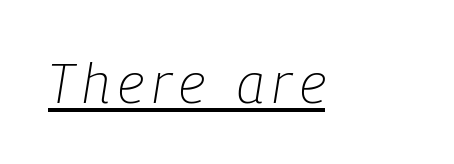
Q: Is the text bold? A: No.
Q: Is the text italic (slanted)? A: Yes, it leans right by about 9 degrees.
Q: Is the text underlined? A: Yes.
Q: Width (condensed, normal, or wide)? A: Condensed.
Q: Stroke contrast? A: Low.
Q: x-height? A: Medium.
Q: Monospaced? A: No.
